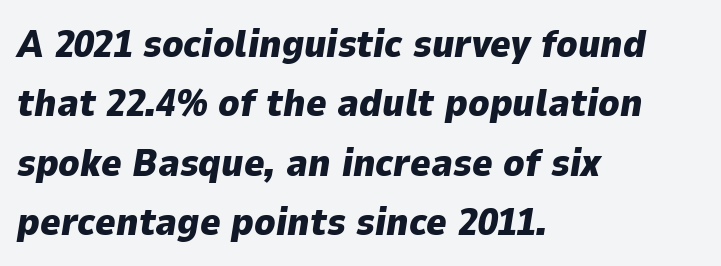
{"italic": "yes", "lean": "right", "slant_degrees": 9, "bold": "yes", "weight": "heavy", "width": "normal", "stroke_contrast": "low", "x_height": "medium", "monospaced": "no", "underline": "no", "align": "left", "line_spacing": "normal", "line_spacing_ratio": 1.52, "letter_spacing": "normal", "letter_spacing_em": 0.0, "glyph_px": 39}
